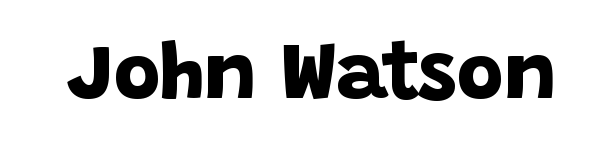
{"serif": "no", "bold": "yes", "weight": "bold", "width": "normal", "stroke_contrast": "low", "x_height": "large", "monospaced": "no", "underline": "no", "letter_spacing": "normal", "letter_spacing_em": 0.0, "glyph_px": 80}
